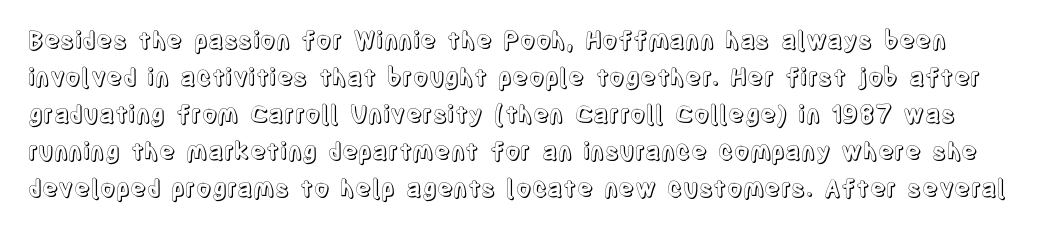
The image shows 24 px text type, upright; set normal line spacing (1.54x), normal letter spacing, not underlined.
